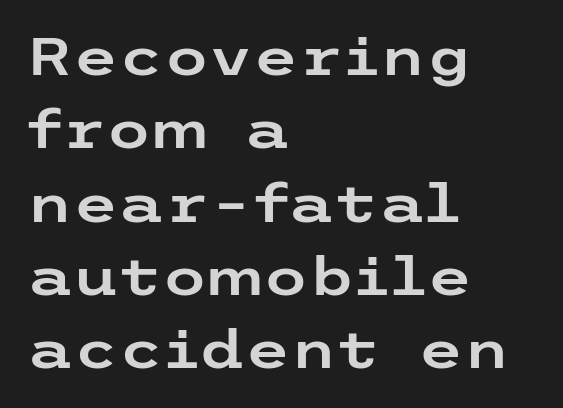
{"serif": "no", "italic": "no", "width": "wide", "stroke_contrast": "low", "x_height": "medium", "underline": "no", "align": "left", "line_spacing": "normal", "line_spacing_ratio": 1.41, "letter_spacing": "normal", "letter_spacing_em": 0.0, "glyph_px": 52}
